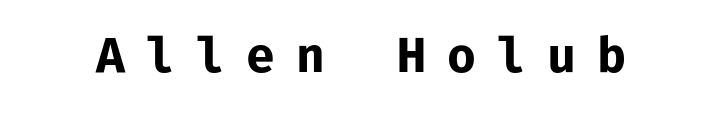
Typographically, this falls in the sans-serif category. How are the letters spaced? Widely, with obvious added tracking. Glance below the letters and you will spot only blank space. These lines carry a lot of weight — the face is fully bold.
